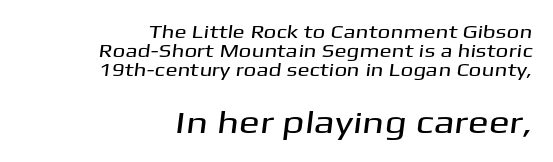
Q: Is the typeface a serif or a sans-serif typeface? A: Sans-serif.
Q: Is the text underlined? A: No.
Q: How is the paragraph aligned? A: Right-aligned.
Q: Is the spacing between letters normal or unusually wide? A: Normal.
Q: Is the spacing between lines tight, normal or loose? A: Tight.
Q: Which block of text is set in a larger size, the first (top) or the second (bottom)? A: The second (bottom) one.
Q: Width (condensed, normal, or wide)? A: Wide.
Q: Stroke contrast? A: Medium.
Q: x-height? A: Medium.
Q: Monospaced? A: No.
